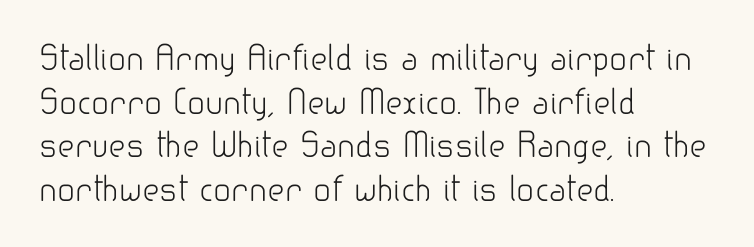
The letters sit at their default tracking, neither squeezed nor spread. The typography opts for an upright posture over an oblique one. Reading down the block, your eye returns to a fixed left position each line. The passage shown stacks its lines at a standard gap. Nope, no serifs anywhere on these letters. Weight class: somewhere from thin through regular.
